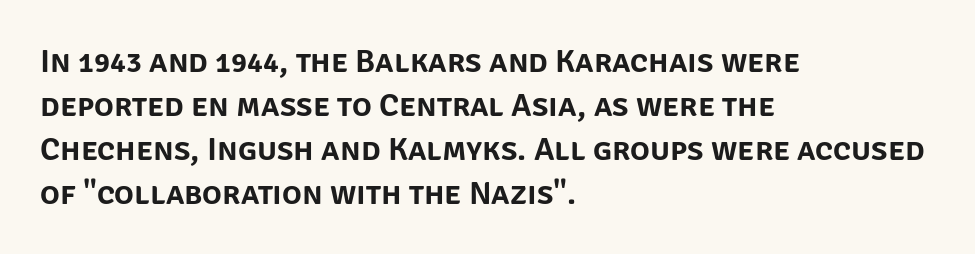
The image shows 33 px sans-serif type, upright; set left-aligned, normal line spacing (1.33x), normal letter spacing, not underlined; low stroke contrast and a large x-height.
